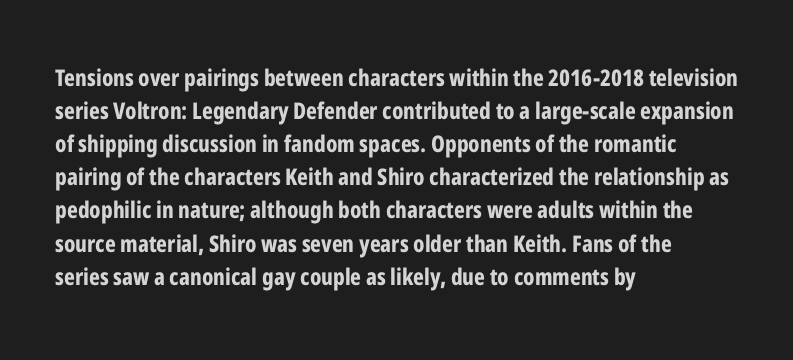
The image shows 23 px bold type, upright; set left-aligned, normal line spacing (1.44x), normal letter spacing, not underlined.
